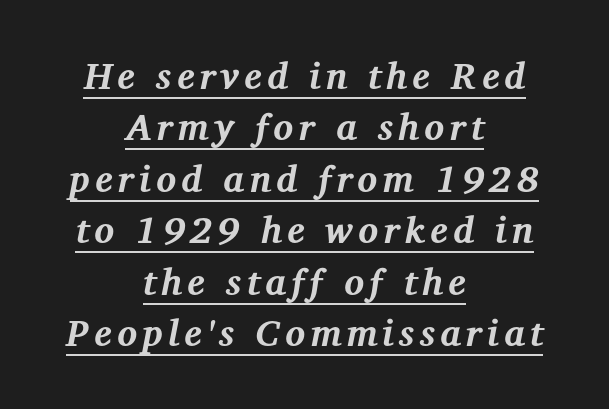
The rendering applies a slant to the glyphs. A normal amount of white space separates one row of letters from the next. The font family rendered here belongs to the serif group. Each letter keeps its own natural width here, so spacing adapts to shape.
